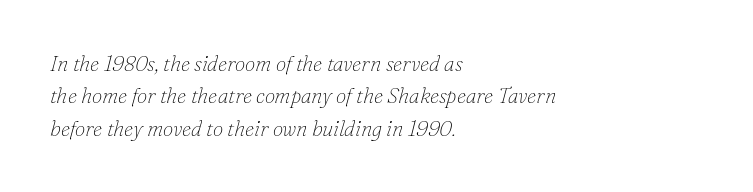
{"italic": "yes", "lean": "right", "slant_degrees": 16, "bold": "no", "underline": "no", "align": "left", "line_spacing": "normal", "line_spacing_ratio": 1.54, "letter_spacing": "normal", "letter_spacing_em": 0.0, "glyph_px": 21}
